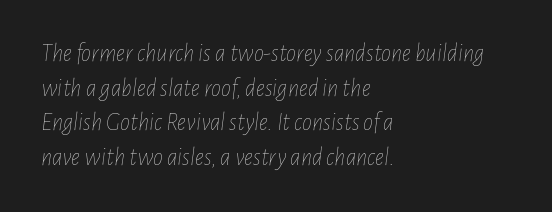
{"italic": "yes", "lean": "right", "slant_degrees": 7, "bold": "no", "underline": "no", "align": "left", "line_spacing": "normal", "line_spacing_ratio": 1.39, "letter_spacing": "normal", "letter_spacing_em": 0.0, "glyph_px": 25}
